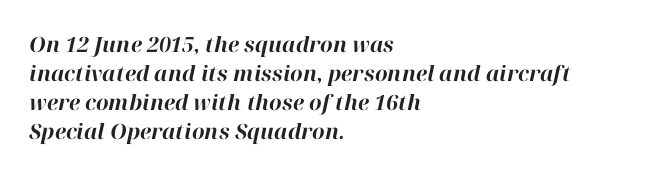
The sample has been set heavy, in full bold. Standard letterfit; no display-style spreading of the glyphs. This is oblique type, the kind used for emphasis or titles. Beneath every word, the page is bare. The passage shown stacks its lines at a standard gap.
